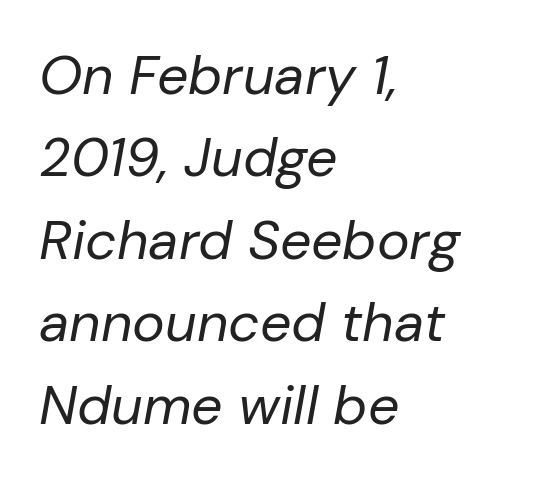
{"italic": "yes", "lean": "right", "slant_degrees": 10, "bold": "no", "weight": "regular", "width": "normal", "stroke_contrast": "low", "x_height": "medium", "monospaced": "no", "underline": "no", "align": "left", "line_spacing": "normal", "line_spacing_ratio": 1.5, "letter_spacing": "normal", "letter_spacing_em": 0.0, "glyph_px": 55}
